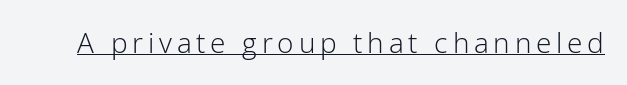
Q: Is the text bold? A: No.
Q: Is the text italic (slanted)? A: No, it is upright.
Q: Is the typeface a serif or a sans-serif typeface? A: Sans-serif.
Q: Is the text underlined? A: Yes.
Q: Width (condensed, normal, or wide)? A: Normal.
Q: Stroke contrast? A: Low.
Q: x-height? A: Medium.
Q: Monospaced? A: No.
